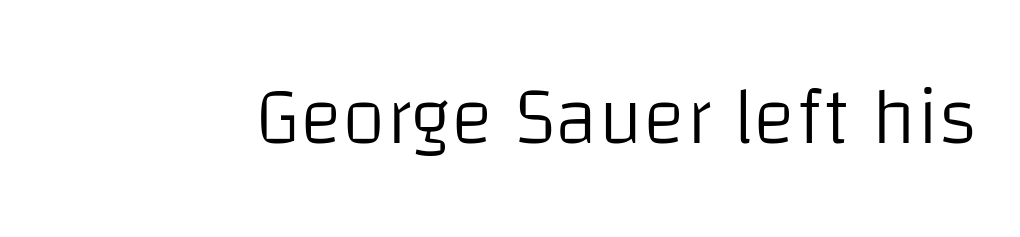
The image shows 80 px light sans-serif type, upright; set normal letter spacing, not underlined; low stroke contrast and a large x-height.
